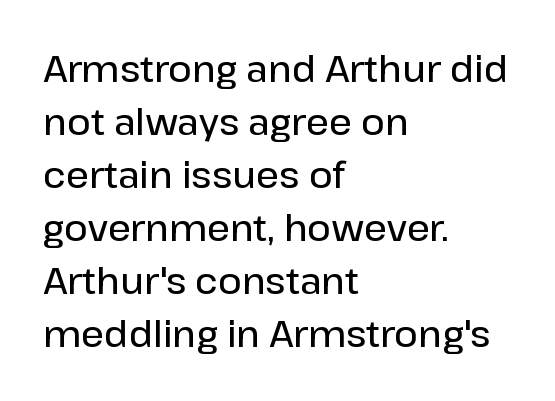
Q: Is the text bold? A: Semi-bold.
Q: Is the text italic (slanted)? A: No, it is upright.
Q: Is the typeface a serif or a sans-serif typeface? A: Sans-serif.
Q: Is the text underlined? A: No.
Q: How is the paragraph aligned? A: Left-aligned.
Q: Is the spacing between letters normal or unusually wide? A: Normal.
Q: Is the spacing between lines tight, normal or loose? A: Normal.
Q: Width (condensed, normal, or wide)? A: Normal.
Q: Stroke contrast? A: Low.
Q: x-height? A: Medium.
Q: Monospaced? A: No.
